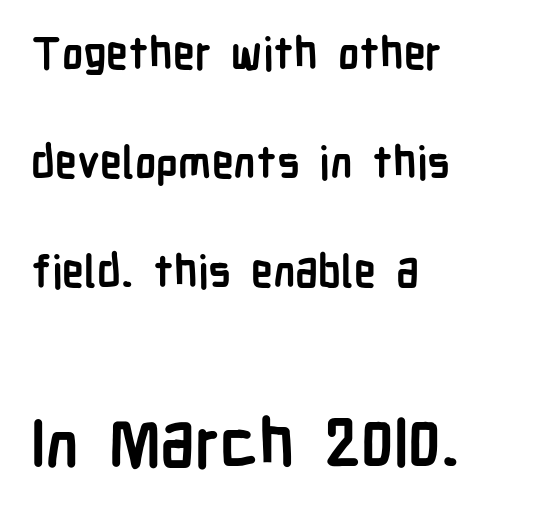
These lines were composed using upright roman letters. Top chunk: small. Bottom chunk: large. Rows of type keep a wide berth in the vertical direction. Classification — sans serif.
